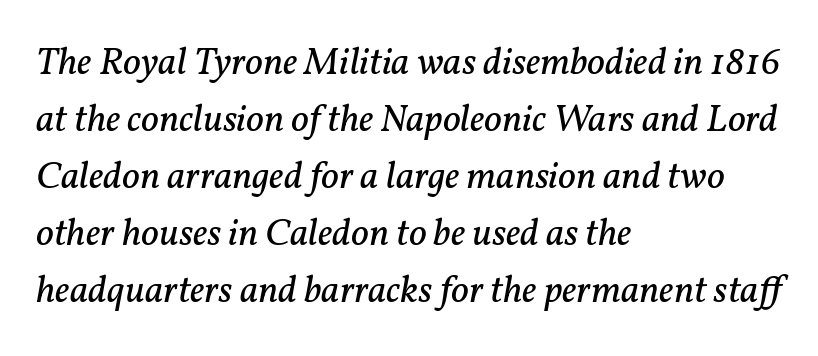
{"serif": "yes", "italic": "yes", "lean": "right", "slant_degrees": 11, "bold": "no", "weight": "regular", "width": "normal", "stroke_contrast": "low", "x_height": "medium", "monospaced": "no", "underline": "no", "align": "left", "line_spacing": "normal", "line_spacing_ratio": 1.46, "letter_spacing": "normal", "letter_spacing_em": 0.0, "glyph_px": 39}
